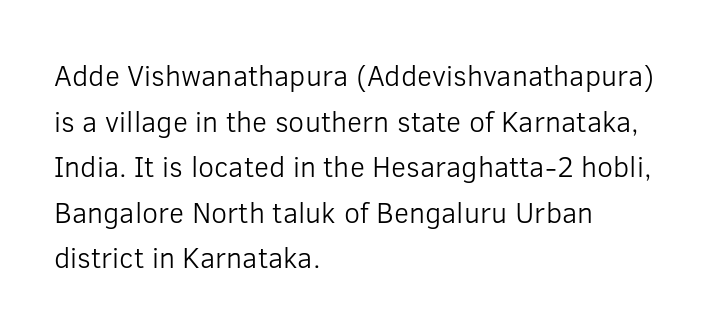
Q: Is the text bold? A: No.
Q: Is the text italic (slanted)? A: No, it is upright.
Q: Is the typeface a serif or a sans-serif typeface? A: Sans-serif.
Q: Is the text underlined? A: No.
Q: How is the paragraph aligned? A: Left-aligned.
Q: Is the spacing between letters normal or unusually wide? A: Normal.
Q: Is the spacing between lines tight, normal or loose? A: Normal.
Q: Width (condensed, normal, or wide)? A: Normal.
Q: Stroke contrast? A: Low.
Q: x-height? A: Medium.
Q: Monospaced? A: No.
